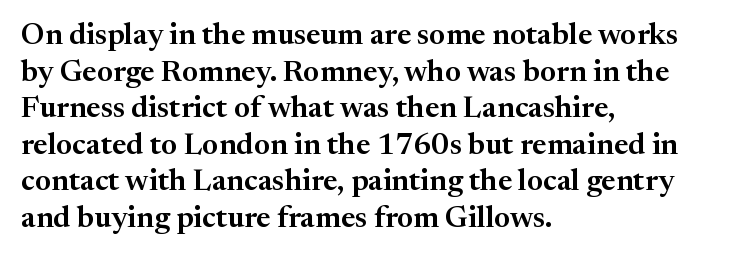
The image shows 30 px serif type, upright; set left-aligned, line spacing 1.22x, normal letter spacing, not underlined; medium stroke contrast and a medium x-height.
